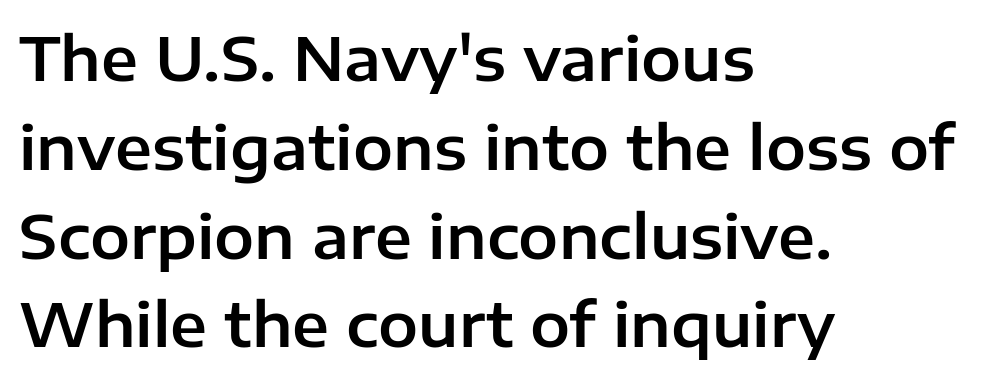
Q: Is the text italic (slanted)? A: No, it is upright.
Q: Is the typeface a serif or a sans-serif typeface? A: Sans-serif.
Q: Is the text underlined? A: No.
Q: How is the paragraph aligned? A: Left-aligned.
Q: Is the spacing between letters normal or unusually wide? A: Normal.
Q: Is the spacing between lines tight, normal or loose? A: Normal.
Q: Width (condensed, normal, or wide)? A: Normal.
Q: Stroke contrast? A: Low.
Q: x-height? A: Medium.
Q: Monospaced? A: No.
